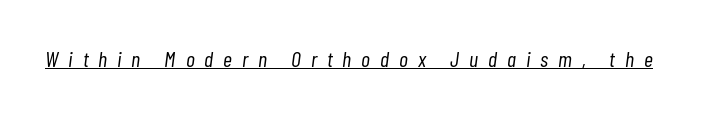
The image shows 22 px text type, italic (leaning right); set unusually wide letter spacing (+0.45 em), underlined.
